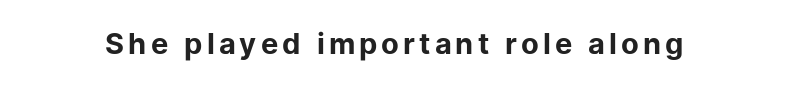
The image shows 29 px regular-weight sans-serif type, upright; set not underlined; low stroke contrast and a medium x-height.
